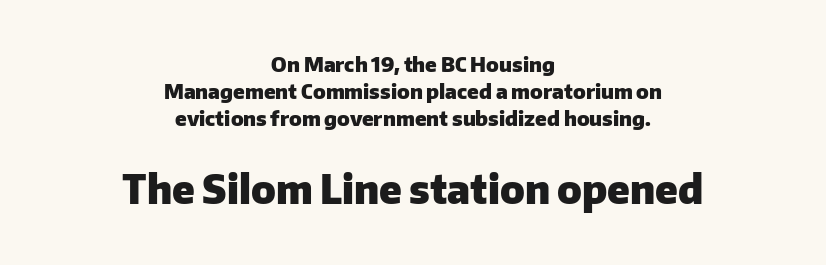
The image shows 39 px heavy sans-serif type, upright; set centered, normal line spacing (1.35x), normal letter spacing, not underlined; the second (bottom) block is 1.95x larger; low stroke contrast and a medium x-height.
